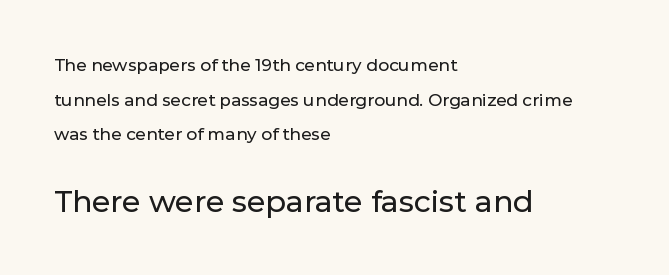
The image shows 30 px sans-serif type, upright; set left-aligned, loose line spacing (2.04x), normal letter spacing, not underlined; the second (bottom) block is 1.76x larger; low stroke contrast and a medium x-height.
